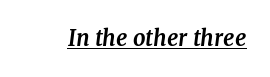
Compared with ordinary roman type, these characters are visibly tilted. Quick note: underline on. Caption: standard tracking, unaltered. Pretty heavy lettering here — definitely bold.
